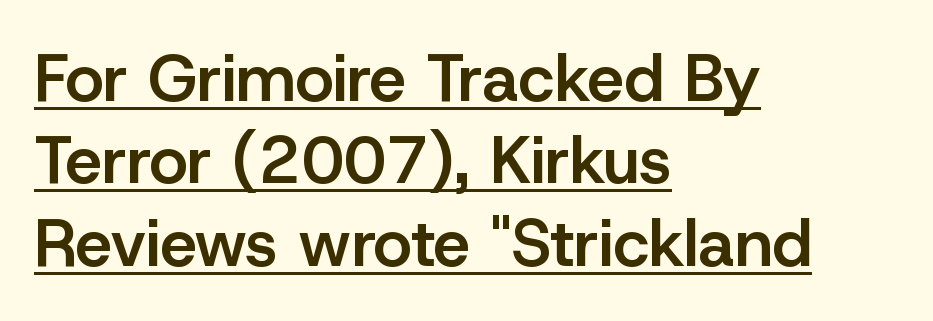
Q: Is the text bold? A: Semi-bold.
Q: Is the text italic (slanted)? A: No, it is upright.
Q: Is the typeface a serif or a sans-serif typeface? A: Sans-serif.
Q: Is the text underlined? A: Yes.
Q: How is the paragraph aligned? A: Left-aligned.
Q: Is the spacing between letters normal or unusually wide? A: Normal.
Q: Is the spacing between lines tight, normal or loose? A: Normal.
Q: Width (condensed, normal, or wide)? A: Normal.
Q: Stroke contrast? A: Low.
Q: x-height? A: Medium.
Q: Monospaced? A: No.
